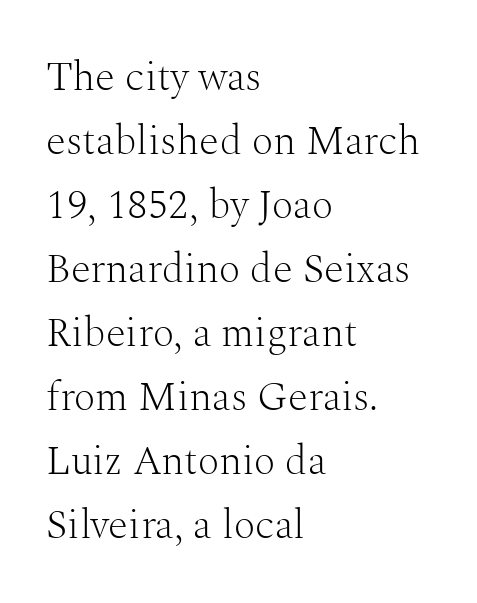
Stroke mass is kept to a normal reading level or below. To sum up the face: it has serifs. You can tell it's not italic because the verticals are truly vertical. Has an underline been added? It has not. Caption: standard tracking, unaltered.
